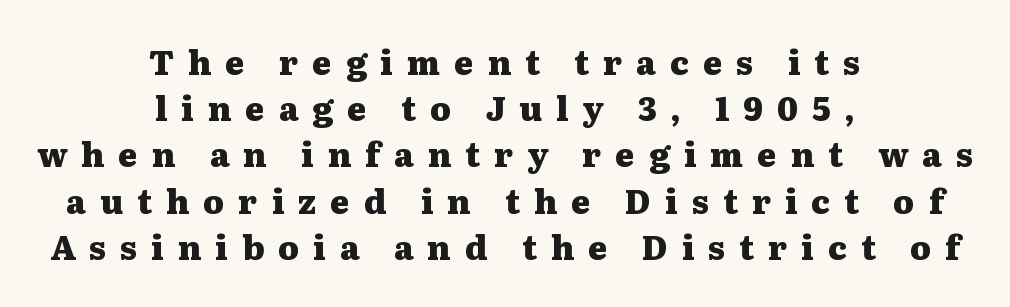
The image shows 33 px heavy, wide serif type, upright; set centered, normal line spacing (1.4x), unusually wide letter spacing (+0.42 em), not underlined; medium stroke contrast and a medium x-height.
